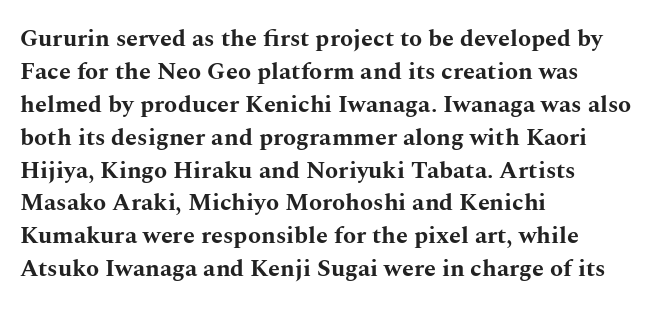
The image shows 24 px bold type, upright; set left-aligned, normal line spacing (1.37x), normal letter spacing, not underlined.
